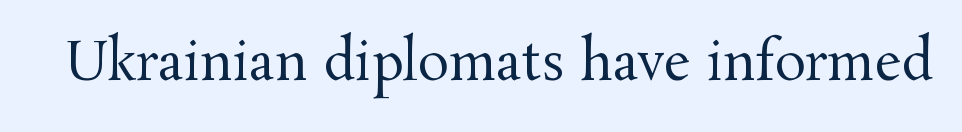
Short note: letters normally spaced. Designer's note — italics off, roman on. Bare-footed words on every line. Nothing heavy about these letters — not bold at all.
